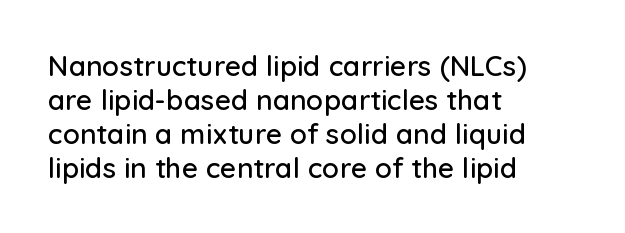
The paragraph has a hard left edge and a soft right edge. Unlike italic type, these characters show no tilt at all. The passage shown is typeset with a sans-serif family. These lines are rendered in a variable-pitch font. Only glyphs here, with clear space below each row. You could call the tracking neutral — neither tight nor loose.
